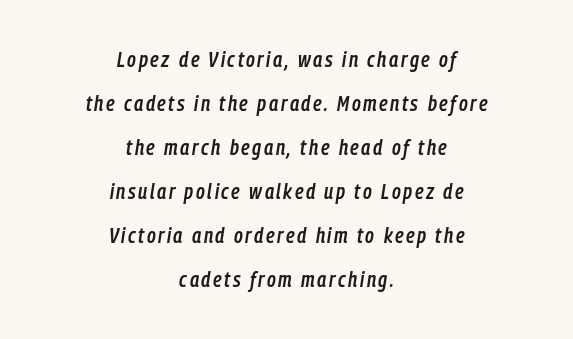
The image shows 21 px text type, italic (leaning right); set centered, loose line spacing (2.1x), not underlined.
